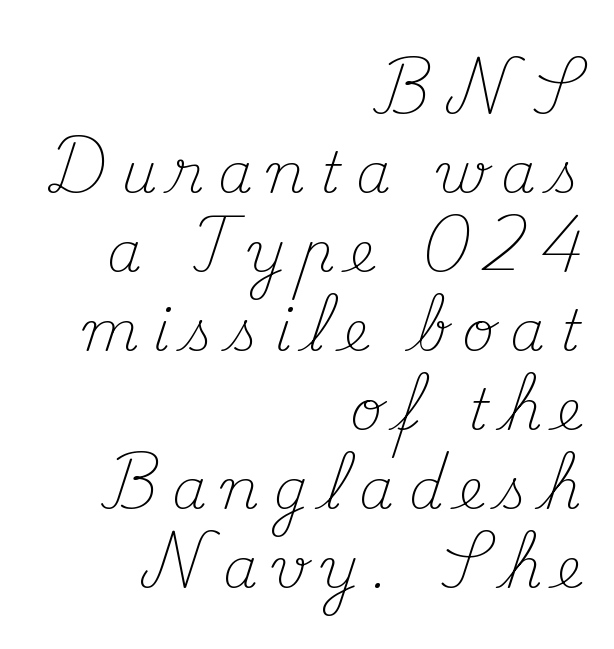
The image shows 56 px light serif type; set right-aligned, normal line spacing (1.41x), unusually wide letter spacing (+0.26 em), not underlined; medium stroke contrast and a small x-height.
